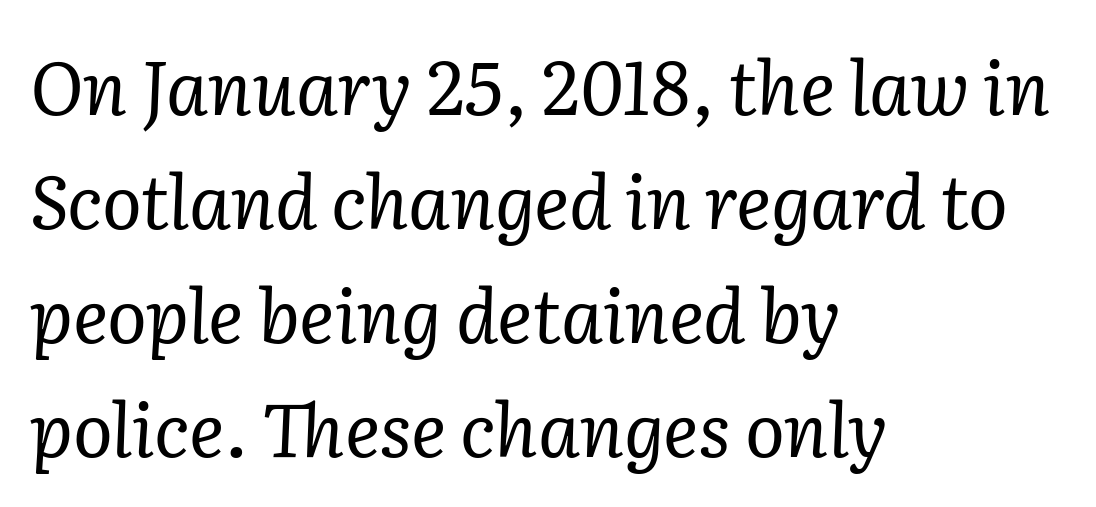
The image shows 74 px regular-weight serif type, italic (leaning right); set left-aligned, normal line spacing (1.54x), normal letter spacing, not underlined; low stroke contrast and a medium x-height.
